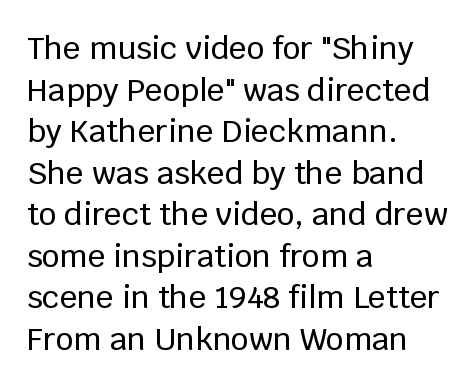
Leading: standard. The rag falls on the right side of this text block. Looks like regular typesetting: each glyph gets only the width it needs. The passage shown has conventional tracking throughout. Glance below the letters and you will spot only blank space.
